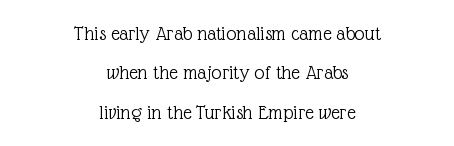
The image shows 21 px text type, upright; set centered, line spacing 1.88x, normal letter spacing, not underlined.
